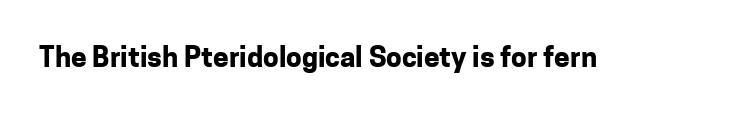
The image shows 28 px bold sans-serif type, upright; set normal letter spacing, not underlined; low stroke contrast and a medium x-height.
